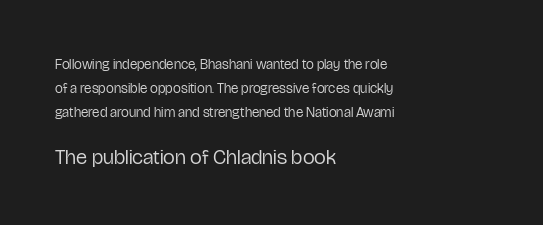
There is no visible air inserted between adjacent glyphs. The font is comparable to plain body text, perhaps lighter. The axis of the letterforms is exactly vertical. Bare-footed words on every line.
